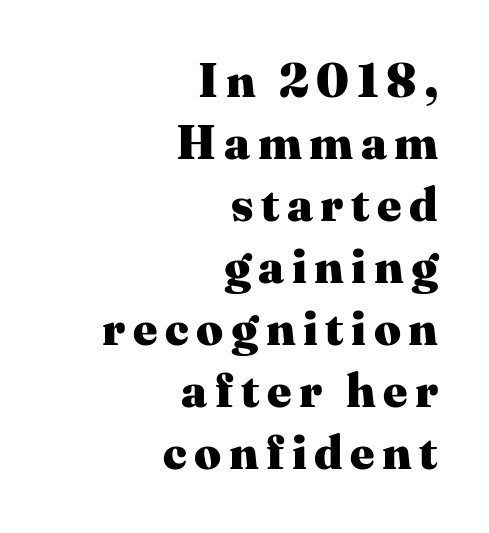
The image shows 47 px heavy serif type, upright; set right-aligned, normal line spacing (1.32x), not underlined; medium stroke contrast and a medium x-height.
